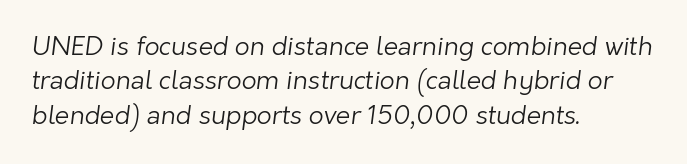
The image shows 26 px text type; set left-aligned, normal line spacing (1.32x), normal letter spacing, not underlined.
